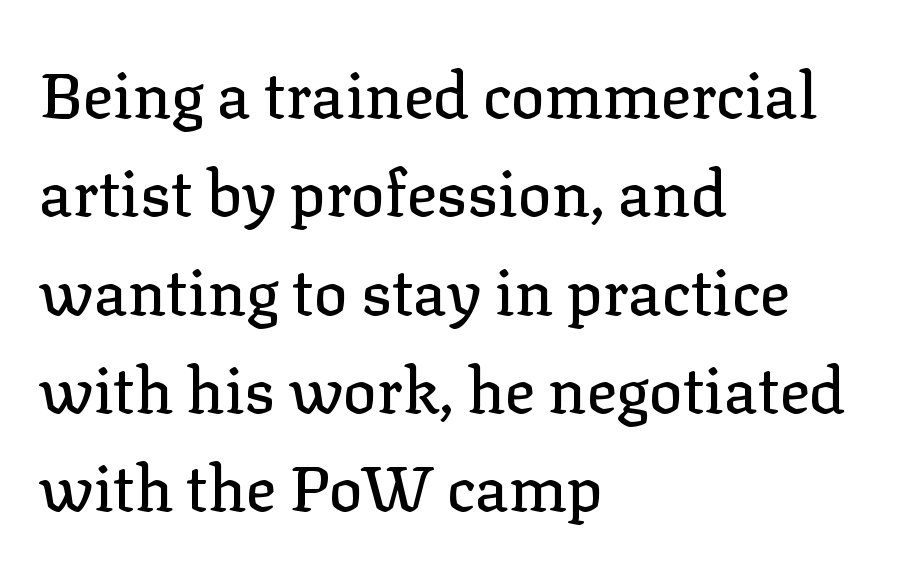
The image shows 63 px serif type, upright; set left-aligned, normal line spacing (1.56x), normal letter spacing, not underlined; low stroke contrast and a medium x-height.
